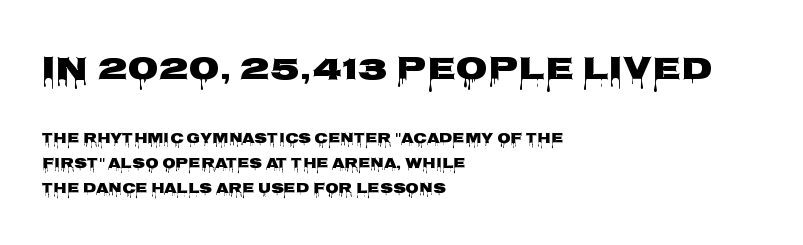
The type sits square on the baseline with zero lean. This sample has the flowing, uneven cadence of proportional lettering. Serifs: no, the terminals of the letterforms are clean. The initial chunk of copy outweighs the following chunk in type size.
